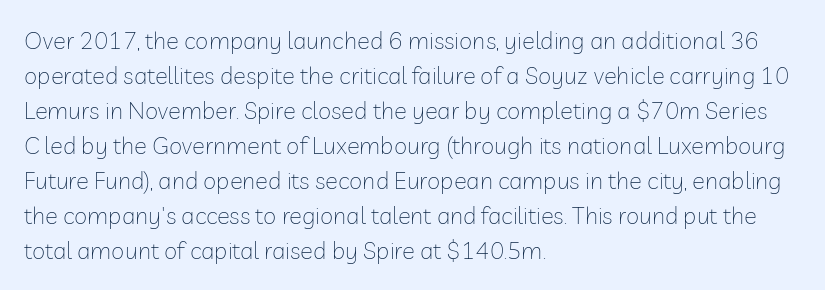
The image shows 24 px text type, upright; set left-aligned, normal line spacing (1.46x), normal letter spacing, not underlined.
